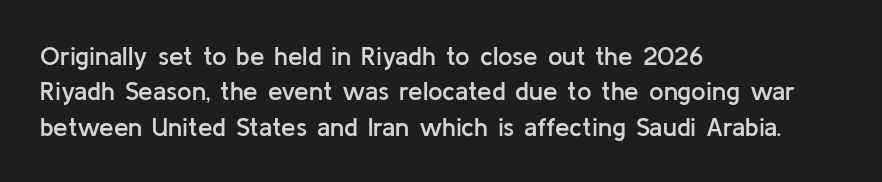
Q: Is the text bold? A: Semi-bold.
Q: Is the text italic (slanted)? A: No, it is upright.
Q: Is the text underlined? A: No.
Q: How is the paragraph aligned? A: Left-aligned.
Q: Is the spacing between letters normal or unusually wide? A: Normal.
Q: Is the spacing between lines tight, normal or loose? A: Normal.
